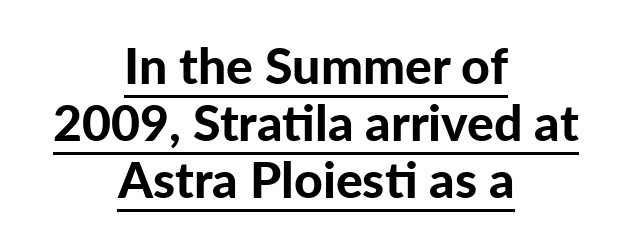
Q: Is the text bold? A: Yes.
Q: Is the text italic (slanted)? A: No, it is upright.
Q: Is the typeface a serif or a sans-serif typeface? A: Sans-serif.
Q: Is the text underlined? A: Yes.
Q: How is the paragraph aligned? A: Centered.
Q: Is the spacing between letters normal or unusually wide? A: Normal.
Q: Is the spacing between lines tight, normal or loose? A: Tight.
Q: Width (condensed, normal, or wide)? A: Normal.
Q: Stroke contrast? A: Low.
Q: x-height? A: Medium.
Q: Monospaced? A: No.
